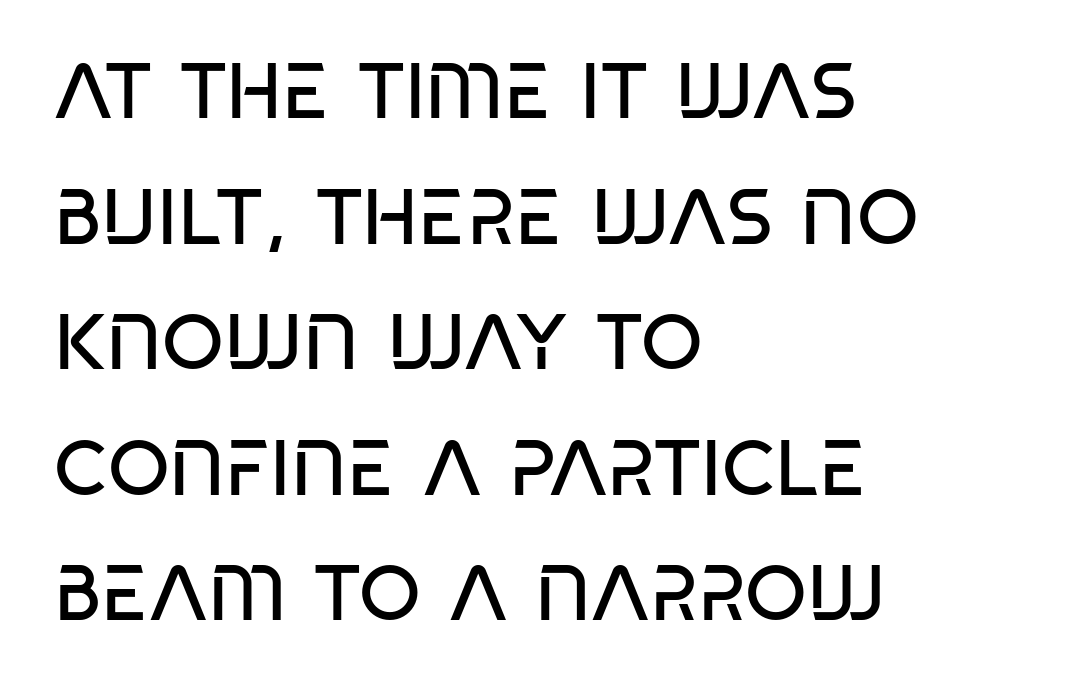
{"serif": "no", "bold": "no", "weight": "regular", "width": "condensed", "stroke_contrast": "low", "x_height": "large", "monospaced": "no", "underline": "no", "align": "left", "line_spacing": "normal", "line_spacing_ratio": 1.59, "letter_spacing": "normal", "letter_spacing_em": 0.0, "glyph_px": 79}
